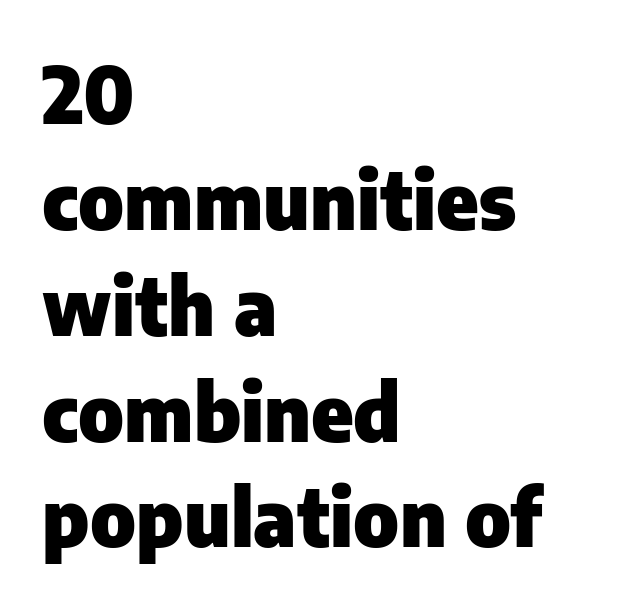
Q: Is the text bold? A: Yes.
Q: Is the text italic (slanted)? A: No, it is upright.
Q: Is the typeface a serif or a sans-serif typeface? A: Sans-serif.
Q: Is the text underlined? A: No.
Q: How is the paragraph aligned? A: Left-aligned.
Q: Is the spacing between letters normal or unusually wide? A: Normal.
Q: Is the spacing between lines tight, normal or loose? A: Normal.
Q: Width (condensed, normal, or wide)? A: Normal.
Q: Stroke contrast? A: Low.
Q: x-height? A: Medium.
Q: Monospaced? A: No.
